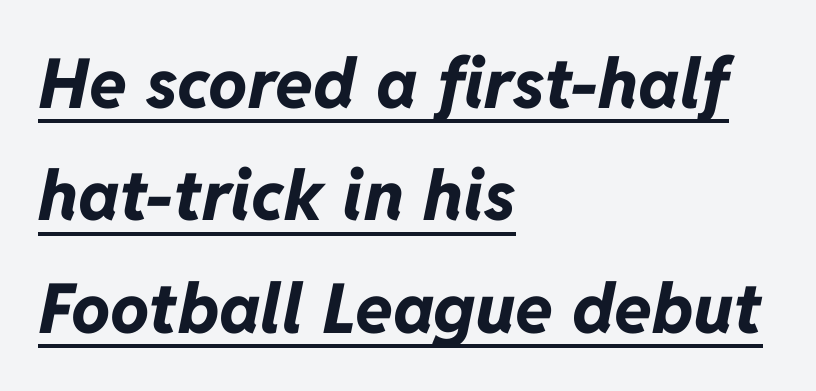
Is the type bold? Yes — the strokes are clearly thick and heavy. The tracking reads as untouched default to a designer's eye. What's the leading like? Ordinary, nothing unusual. The letters advance in unequal steps, a hallmark of proportional type. These lines stack with their left ends in a neat column.
